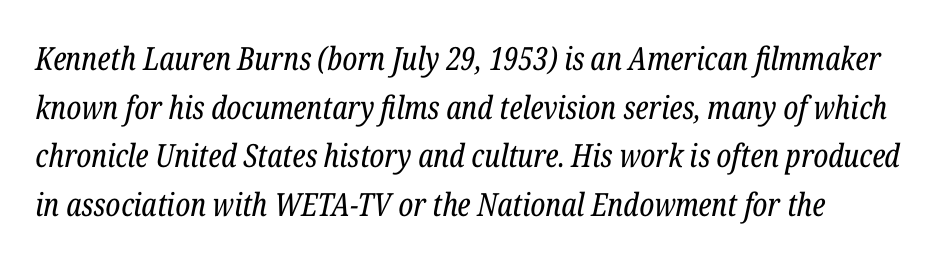
Each row of text sits above clean, open space. The font sits on the lighter half of the weight spectrum, regular included. Caption: standard tracking, unaltered. Does the leading feel generous? No, just average. Note: serifs present on the glyphs.
